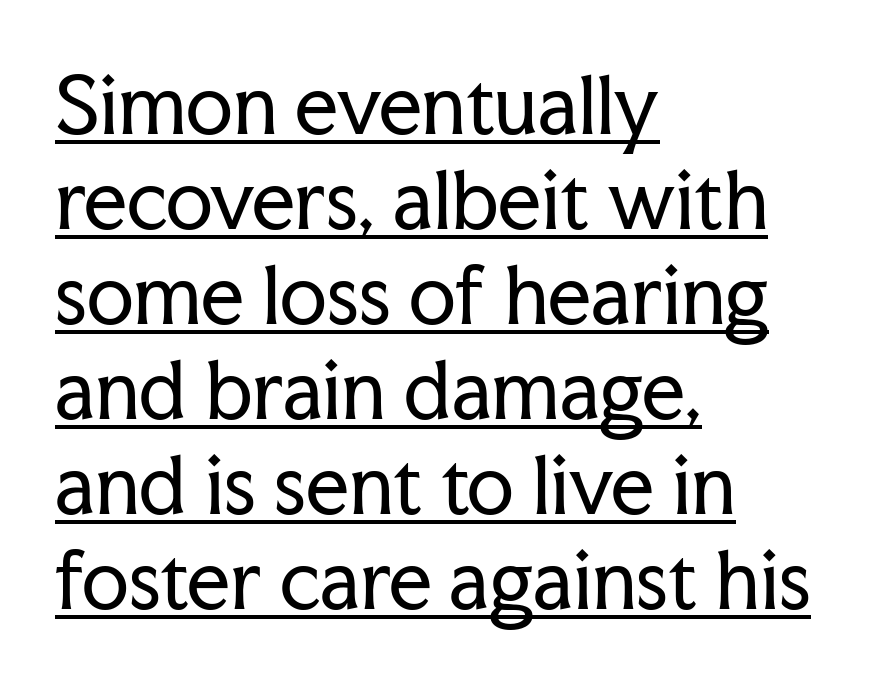
{"serif": "yes", "italic": "no", "bold": "no", "weight": "regular", "width": "normal", "stroke_contrast": "low", "x_height": "medium", "monospaced": "no", "underline": "yes", "align": "left", "line_spacing": "normal", "line_spacing_ratio": 1.25, "letter_spacing": "normal", "letter_spacing_em": 0.0, "glyph_px": 76}
